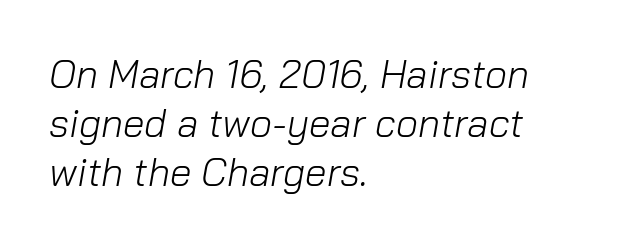
{"italic": "yes", "lean": "right", "slant_degrees": 10, "bold": "no", "weight": "light", "width": "normal", "stroke_contrast": "low", "x_height": "medium", "monospaced": "no", "underline": "no", "align": "left", "line_spacing": "normal", "line_spacing_ratio": 1.26, "letter_spacing": "normal", "letter_spacing_em": 0.0, "glyph_px": 39}
